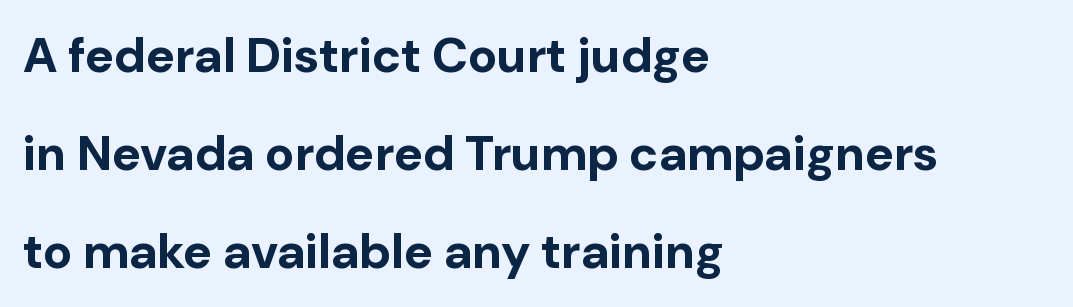
Q: Is the text bold? A: Yes.
Q: Is the text italic (slanted)? A: No, it is upright.
Q: Is the typeface a serif or a sans-serif typeface? A: Sans-serif.
Q: Is the text underlined? A: No.
Q: How is the paragraph aligned? A: Left-aligned.
Q: Is the spacing between letters normal or unusually wide? A: Normal.
Q: Is the spacing between lines tight, normal or loose? A: Loose.
Q: Width (condensed, normal, or wide)? A: Normal.
Q: Stroke contrast? A: Low.
Q: x-height? A: Medium.
Q: Monospaced? A: No.
